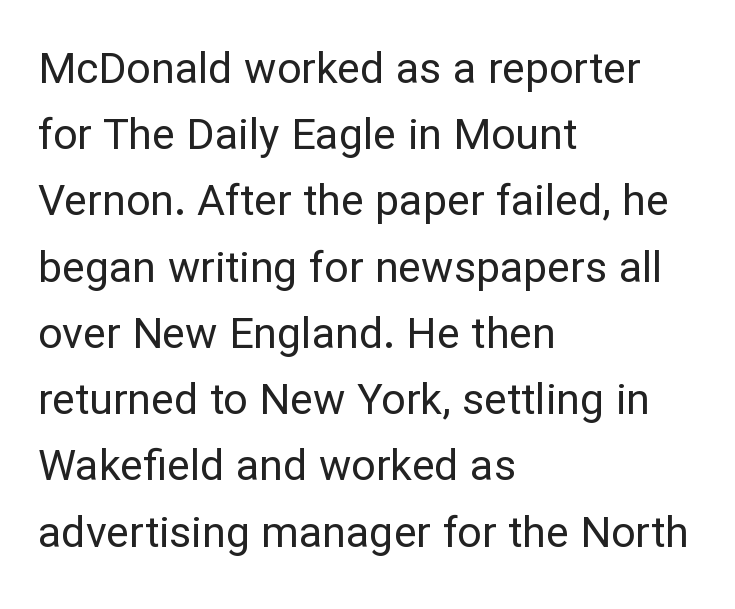
Q: Is the text bold? A: No.
Q: Is the text italic (slanted)? A: No, it is upright.
Q: Is the typeface a serif or a sans-serif typeface? A: Sans-serif.
Q: Is the text underlined? A: No.
Q: How is the paragraph aligned? A: Left-aligned.
Q: Is the spacing between letters normal or unusually wide? A: Normal.
Q: Is the spacing between lines tight, normal or loose? A: Normal.
Q: Width (condensed, normal, or wide)? A: Normal.
Q: Stroke contrast? A: Low.
Q: x-height? A: Medium.
Q: Monospaced? A: No.
